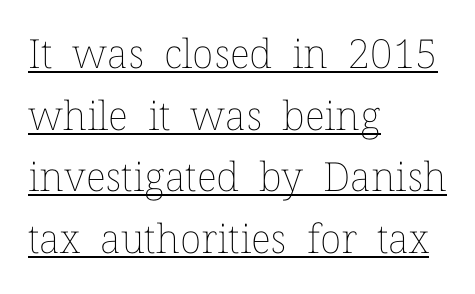
The image shows 40 px thin type, upright; set left-aligned, normal line spacing (1.54x), normal letter spacing, underlined; low stroke contrast and a medium x-height.
